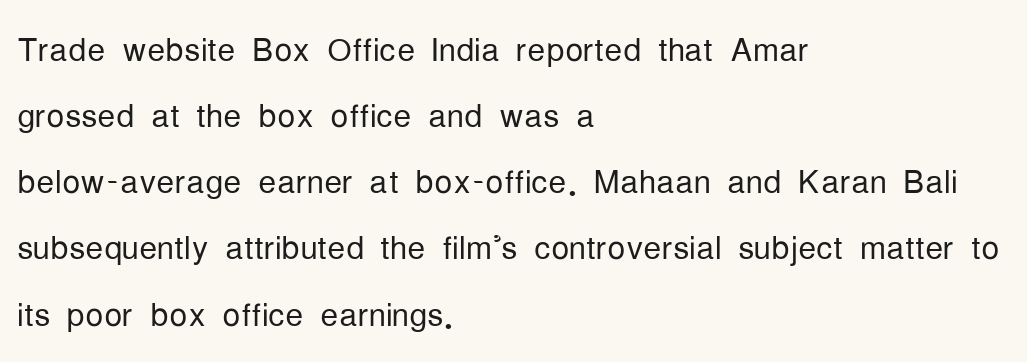
The image shows 45 px light, condensed sans-serif type, upright; set left-aligned, normal line spacing (1.47x), normal letter spacing, not underlined; low stroke contrast and a medium x-height.
